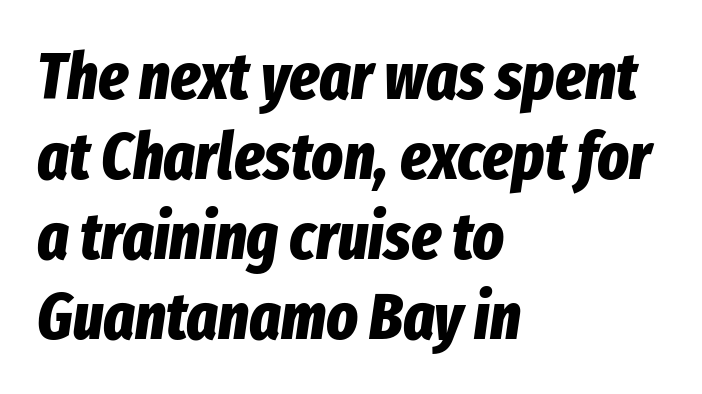
The image shows 66 px bold, condensed type, italic (leaning right); set left-aligned, line spacing 1.21x, normal letter spacing, not underlined; low stroke contrast and a medium x-height.
